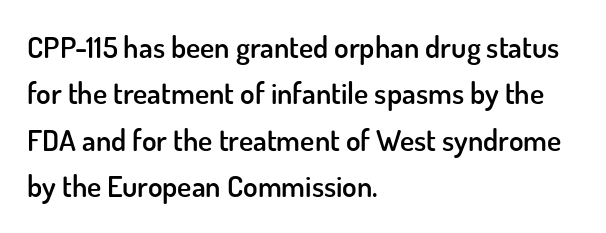
Honestly, the letter spacing is just normal — you wouldn't notice it. Does the weight exceed regular? Yes, but only to semibold. Left-aligned paragraph, ragged on the right. A bare baseline throughout the passage. The face used here is proportionally spaced, like ordinary book or web type. The type family on display is of the sans-serif kind.
